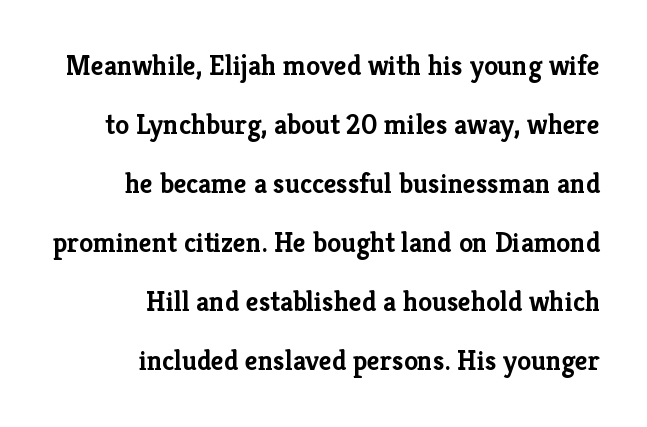
Q: Is the text bold? A: Yes.
Q: Is the text italic (slanted)? A: No, it is upright.
Q: Is the typeface a serif or a sans-serif typeface? A: Serif.
Q: Is the text underlined? A: No.
Q: How is the paragraph aligned? A: Right-aligned.
Q: Is the spacing between letters normal or unusually wide? A: Normal.
Q: Is the spacing between lines tight, normal or loose? A: Loose.
Q: Width (condensed, normal, or wide)? A: Normal.
Q: Stroke contrast? A: Low.
Q: x-height? A: Medium.
Q: Monospaced? A: No.
